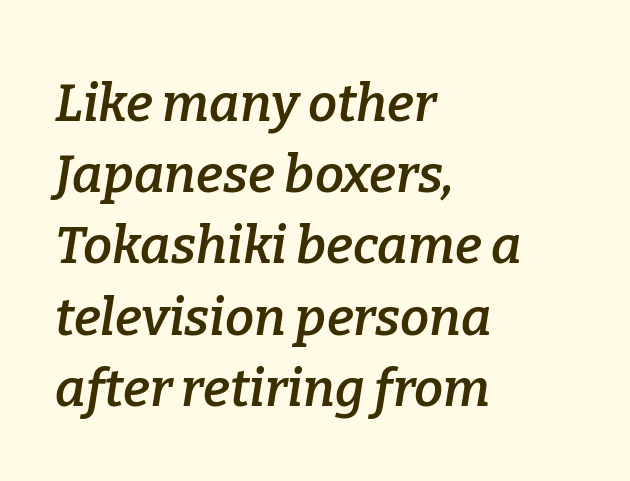
Nobody drew a line under any word here. Typographic density is moderately raised because the face is semibold. Font category for this specimen: serif. The rendering uses natural spacing where letterforms have individual widths. Notice how descenders clear the ascenders below comfortably — that's standard leading.
